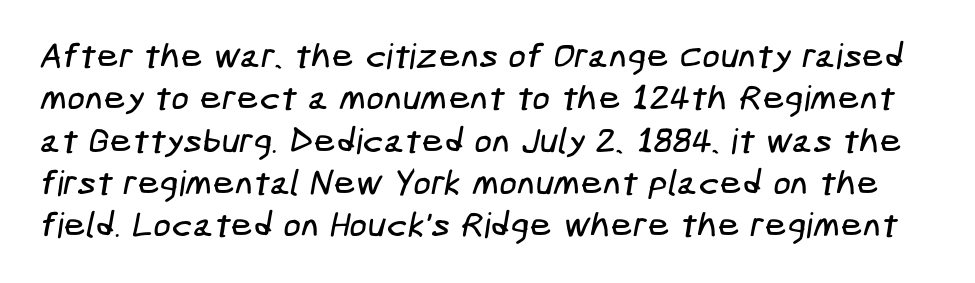
Q: Is the typeface a serif or a sans-serif typeface? A: Sans-serif.
Q: Is the text underlined? A: No.
Q: Is the spacing between letters normal or unusually wide? A: Normal.
Q: Width (condensed, normal, or wide)? A: Condensed.
Q: Stroke contrast? A: Low.
Q: x-height? A: Medium.
